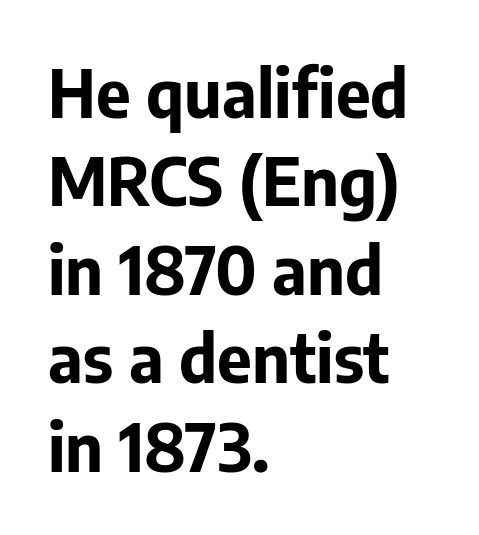
The image shows 67 px bold sans-serif type, upright; set left-aligned, normal line spacing (1.32x), normal letter spacing, not underlined; low stroke contrast and a medium x-height.
